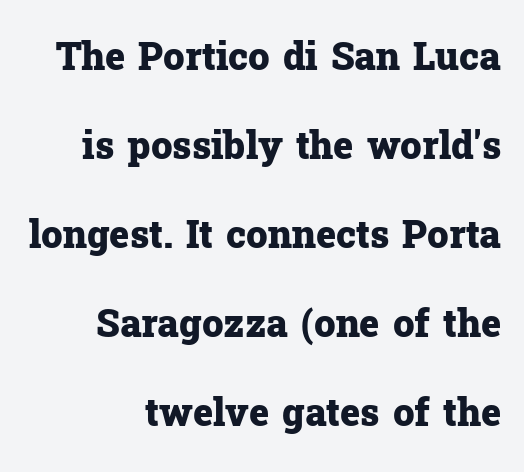
Q: Is the text bold? A: Yes.
Q: Is the text italic (slanted)? A: No, it is upright.
Q: Is the typeface a serif or a sans-serif typeface? A: Serif.
Q: Is the text underlined? A: No.
Q: How is the paragraph aligned? A: Right-aligned.
Q: Is the spacing between letters normal or unusually wide? A: Normal.
Q: Is the spacing between lines tight, normal or loose? A: Loose.
Q: Width (condensed, normal, or wide)? A: Normal.
Q: Stroke contrast? A: Low.
Q: x-height? A: Medium.
Q: Monospaced? A: No.
